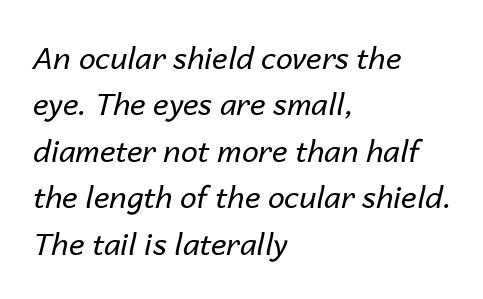
The image shows 30 px regular-weight type, italic (leaning right); set left-aligned, normal line spacing (1.55x), normal letter spacing, not underlined; low stroke contrast and a medium x-height.
